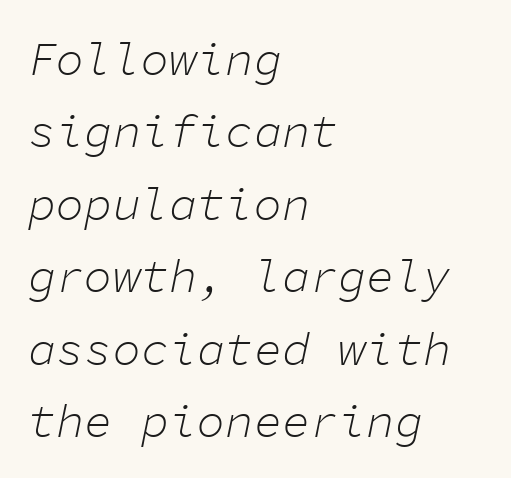
Observe the ordinary spacing: letters are neighbours, not strangers. The rendering uses typewriter-style spacing with identical character cells. Glance below the letters and you will spot only blank space. The rendering anchors every line to the left-hand side. Vertically, the passage feels balanced, rows spaced as you'd expect.
